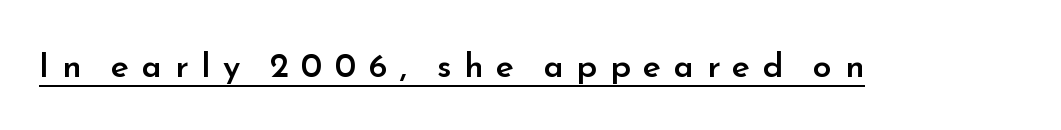
{"serif": "no", "italic": "no", "bold": "semi", "weight": "semibold", "width": "normal", "stroke_contrast": "low", "x_height": "small", "monospaced": "no", "underline": "yes", "letter_spacing": "wide", "letter_spacing_em": 0.37, "glyph_px": 34}
